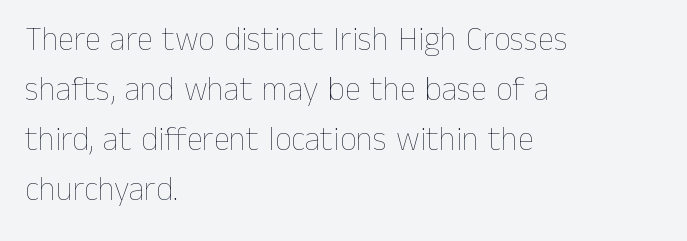
Q: Is the text bold? A: No.
Q: Is the text italic (slanted)? A: No, it is upright.
Q: Is the text underlined? A: No.
Q: How is the paragraph aligned? A: Left-aligned.
Q: Is the spacing between letters normal or unusually wide? A: Normal.
Q: Is the spacing between lines tight, normal or loose? A: Normal.
Q: Width (condensed, normal, or wide)? A: Normal.
Q: Stroke contrast? A: Low.
Q: x-height? A: Medium.
Q: Monospaced? A: No.
